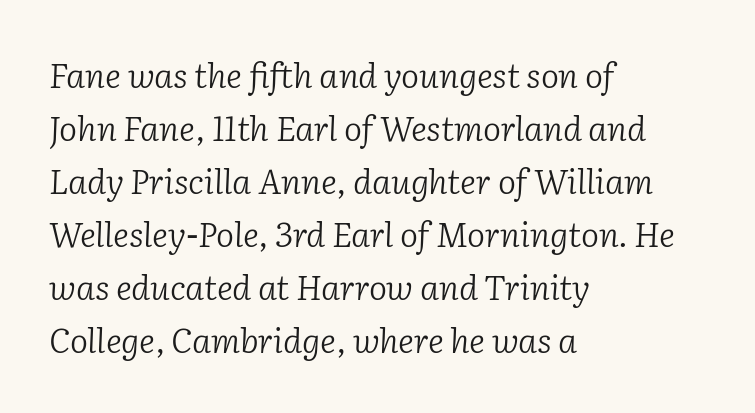
{"serif": "yes", "italic": "yes", "lean": "right", "slant_degrees": 2, "bold": "no", "weight": "light", "width": "normal", "stroke_contrast": "low", "x_height": "medium", "monospaced": "no", "underline": "no", "align": "left", "line_spacing": "normal", "line_spacing_ratio": 1.56, "letter_spacing": "normal", "letter_spacing_em": 0.0, "glyph_px": 34}
